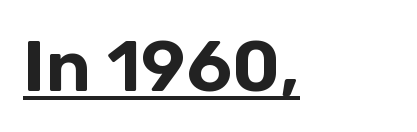
Q: Is the text italic (slanted)? A: No, it is upright.
Q: Is the typeface a serif or a sans-serif typeface? A: Sans-serif.
Q: Is the text underlined? A: Yes.
Q: How is the paragraph aligned? A: Left-aligned.
Q: Is the spacing between letters normal or unusually wide? A: Normal.
Q: Width (condensed, normal, or wide)? A: Normal.
Q: Stroke contrast? A: Low.
Q: x-height? A: Medium.
Q: Monospaced? A: No.
